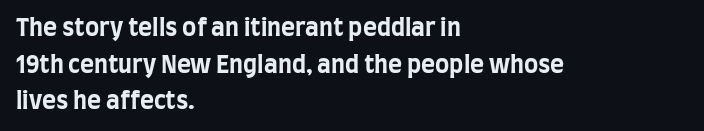
{"italic": "no", "bold": "yes", "underline": "no", "align": "left", "line_spacing": "normal", "line_spacing_ratio": 1.53, "letter_spacing": "normal", "letter_spacing_em": 0.0, "glyph_px": 24}
